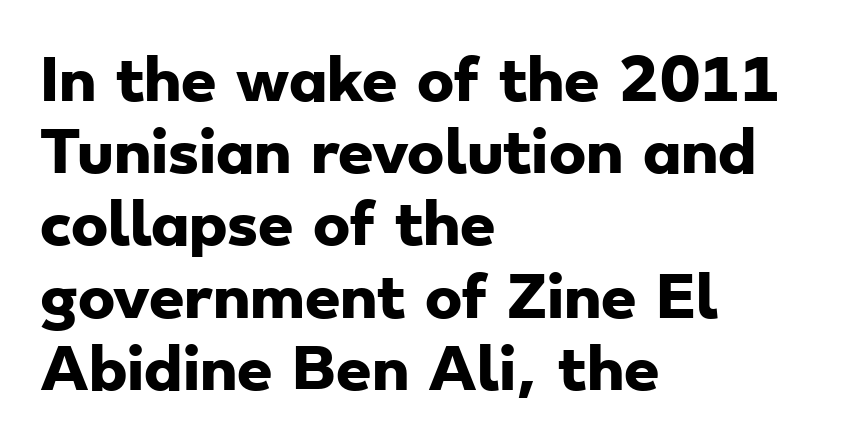
Q: Is the text bold? A: Yes.
Q: Is the typeface a serif or a sans-serif typeface? A: Sans-serif.
Q: Is the text underlined? A: No.
Q: How is the paragraph aligned? A: Left-aligned.
Q: Is the spacing between letters normal or unusually wide? A: Normal.
Q: Is the spacing between lines tight, normal or loose? A: Normal.
Q: Width (condensed, normal, or wide)? A: Wide.
Q: Stroke contrast? A: Low.
Q: x-height? A: Small.
Q: Monospaced? A: No.
